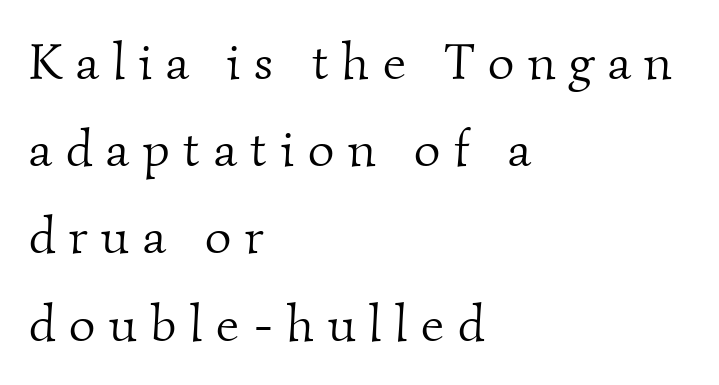
The image shows 51 px light serif type; set left-aligned, line spacing 1.71x, unusually wide letter spacing (+0.27 em), not underlined; medium stroke contrast and a small x-height.
